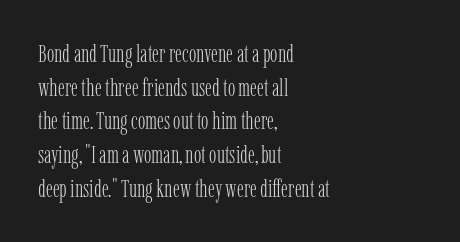
{"italic": "no", "bold": "no", "underline": "no", "align": "left", "line_spacing": "normal", "line_spacing_ratio": 1.35, "letter_spacing": "normal", "letter_spacing_em": 0.0, "glyph_px": 25}
